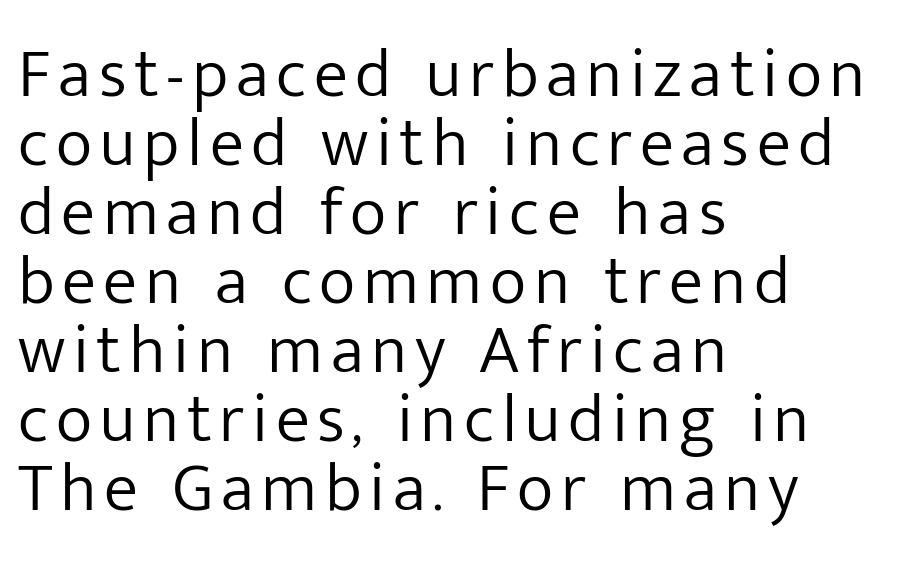
The image shows 69 px light sans-serif type, upright; set left-aligned, tight line spacing (1.0x), not underlined; low stroke contrast and a medium x-height.
